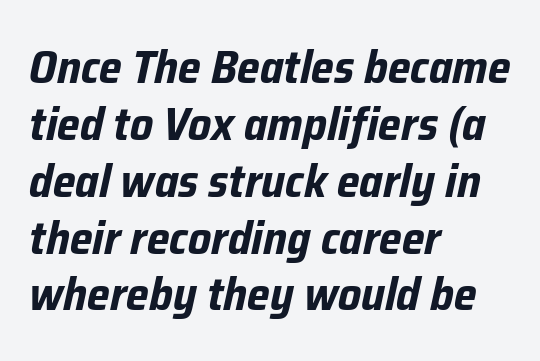
Note the varied advance widths — an 'i' is clearly narrower than an 'm'. Style check: oblique. Compared with typical body copy, the letter spacing here is the same. Does the copy run flush right? No — it runs flush left. Anything drawn beneath the words? Only blank space.
